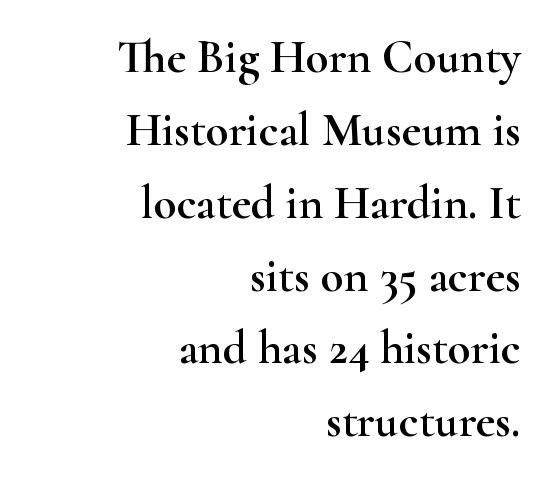
The image shows 47 px wide serif type, upright; set right-aligned, normal line spacing (1.55x), normal letter spacing, not underlined; high stroke contrast and a small x-height.
